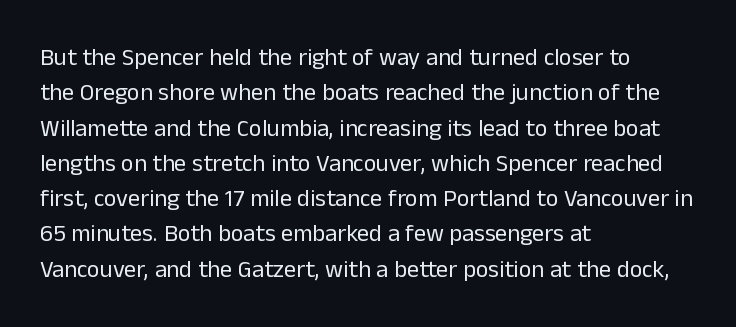
The image shows 24 px text type, upright; set left-aligned, normal line spacing (1.47x), normal letter spacing, not underlined.
